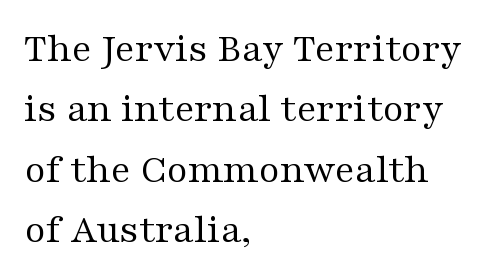
The image shows 41 px regular-weight, wide serif type, upright; set left-aligned, normal line spacing (1.47x), normal letter spacing, not underlined; medium stroke contrast and a medium x-height.
